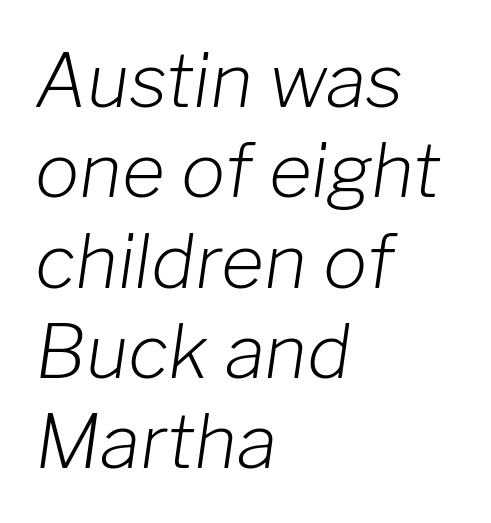
{"italic": "yes", "lean": "right", "slant_degrees": 8, "bold": "no", "weight": "light", "width": "normal", "stroke_contrast": "low", "x_height": "medium", "monospaced": "no", "underline": "no", "align": "left", "line_spacing_ratio": 1.22, "letter_spacing": "normal", "letter_spacing_em": 0.0, "glyph_px": 74}
